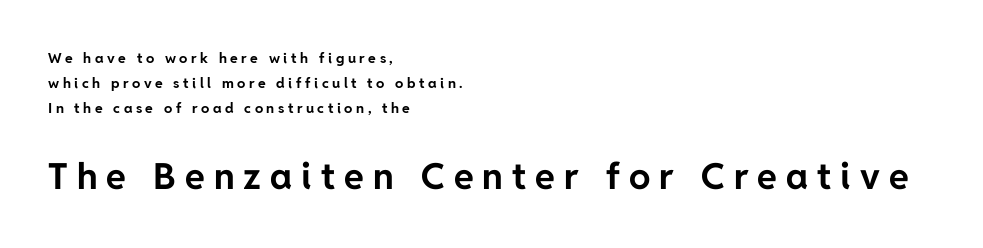
Q: Is the text bold? A: Yes.
Q: Is the text italic (slanted)? A: No, it is upright.
Q: Is the typeface a serif or a sans-serif typeface? A: Sans-serif.
Q: Is the text underlined? A: No.
Q: How is the paragraph aligned? A: Left-aligned.
Q: Is the spacing between letters normal or unusually wide? A: Unusually wide.
Q: Which block of text is set in a larger size, the first (top) or the second (bottom)? A: The second (bottom) one.
Q: Width (condensed, normal, or wide)? A: Normal.
Q: Stroke contrast? A: Low.
Q: x-height? A: Medium.
Q: Monospaced? A: No.
